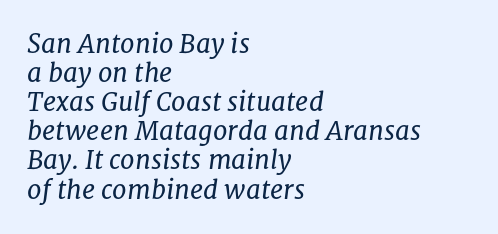
{"italic": "yes", "lean": "right", "slant_degrees": 8, "bold": "no", "underline": "no", "align": "left", "line_spacing": "tight", "line_spacing_ratio": 1.12, "letter_spacing": "normal", "letter_spacing_em": 0.0, "glyph_px": 26}
